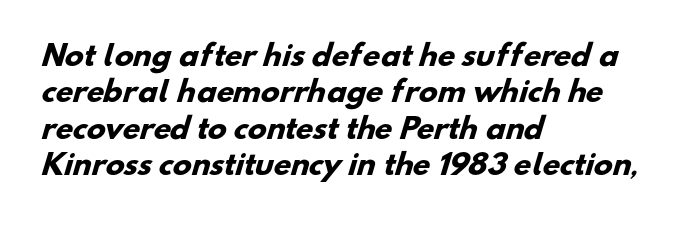
{"serif": "no", "bold": "yes", "weight": "heavy", "width": "normal", "stroke_contrast": "low", "x_height": "small", "monospaced": "no", "underline": "no", "align": "left", "line_spacing": "normal", "line_spacing_ratio": 1.3, "letter_spacing": "normal", "letter_spacing_em": 0.0, "glyph_px": 28}
